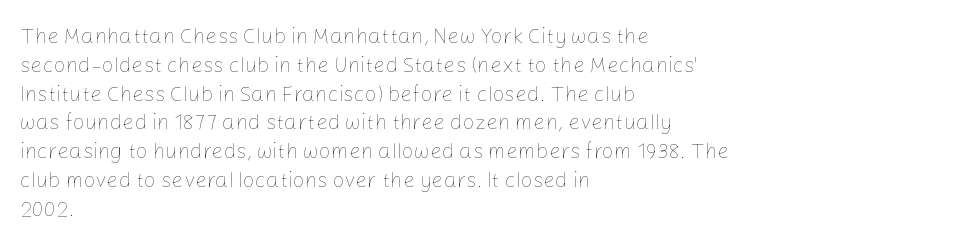
Each new line begins a customary step beneath the previous one. Stems here are at most as thick as an everyday book face. Words appear dense and cohesive because spacing is normal. Descenders hang freely into open space. The axis of the letterforms is exactly vertical.
